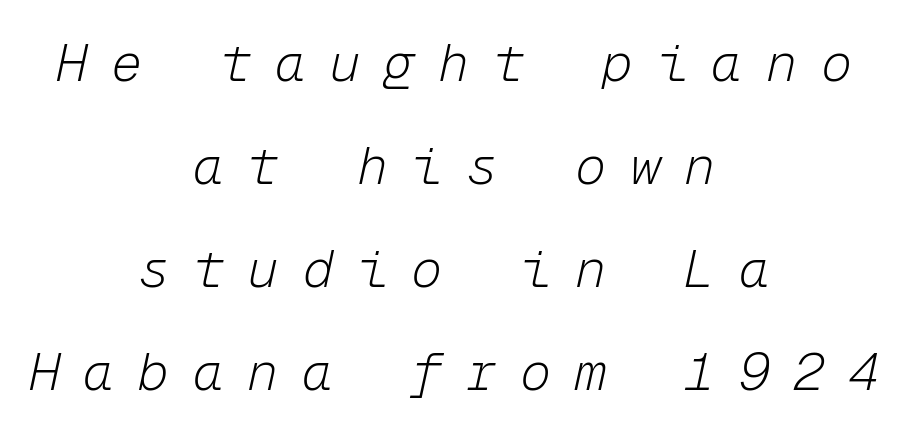
Q: Is the text bold? A: No.
Q: Is the text italic (slanted)? A: Yes, it leans right by about 12 degrees.
Q: Is the text underlined? A: No.
Q: How is the paragraph aligned? A: Centered.
Q: Is the spacing between letters normal or unusually wide? A: Unusually wide.
Q: Is the spacing between lines tight, normal or loose? A: Loose.
Q: Width (condensed, normal, or wide)? A: Normal.
Q: Stroke contrast? A: Low.
Q: x-height? A: Medium.
Q: Monospaced? A: Yes.
